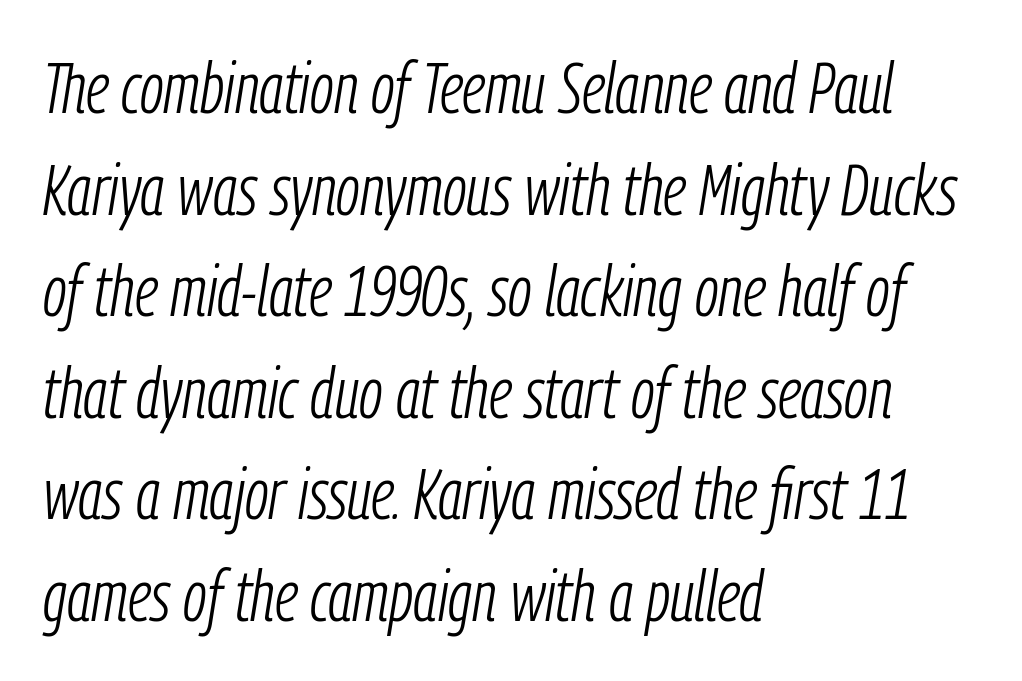
Q: Is the text bold? A: No.
Q: Is the text italic (slanted)? A: Yes, it leans right by about 9 degrees.
Q: Is the text underlined? A: No.
Q: How is the paragraph aligned? A: Left-aligned.
Q: Is the spacing between letters normal or unusually wide? A: Normal.
Q: Is the spacing between lines tight, normal or loose? A: Normal.
Q: Width (condensed, normal, or wide)? A: Condensed.
Q: Stroke contrast? A: Low.
Q: x-height? A: Medium.
Q: Monospaced? A: No.
